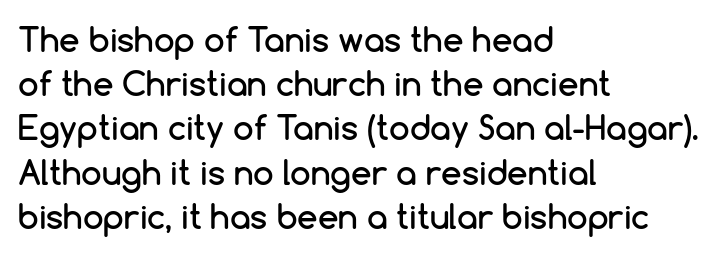
The image shows 33 px sans-serif type, upright; set left-aligned, normal line spacing (1.34x), normal letter spacing, not underlined; low stroke contrast and a medium x-height.
